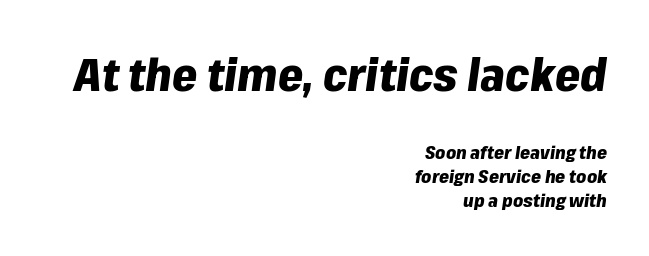
Q: Is the text bold? A: Yes.
Q: Is the text italic (slanted)? A: Yes, it leans right by about 8 degrees.
Q: Is the text underlined? A: No.
Q: How is the paragraph aligned? A: Right-aligned.
Q: Is the spacing between letters normal or unusually wide? A: Normal.
Q: Is the spacing between lines tight, normal or loose? A: Normal.
Q: Which block of text is set in a larger size, the first (top) or the second (bottom)? A: The first (top) one.
Q: Width (condensed, normal, or wide)? A: Normal.
Q: Stroke contrast? A: Low.
Q: x-height? A: Medium.
Q: Monospaced? A: No.
